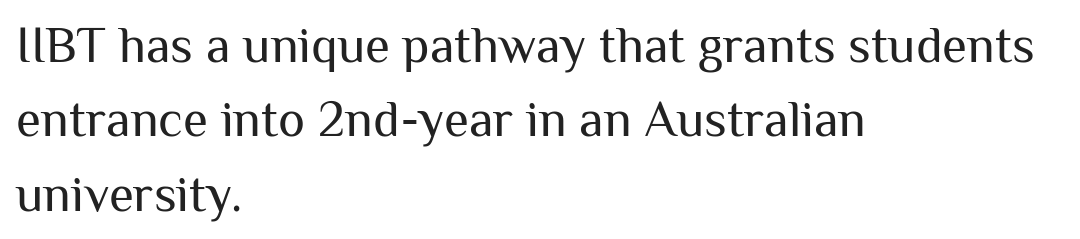
Q: Is the text bold? A: No.
Q: Is the text italic (slanted)? A: No, it is upright.
Q: Is the typeface a serif or a sans-serif typeface? A: Sans-serif.
Q: Is the text underlined? A: No.
Q: How is the paragraph aligned? A: Left-aligned.
Q: Is the spacing between letters normal or unusually wide? A: Normal.
Q: Is the spacing between lines tight, normal or loose? A: Normal.
Q: Width (condensed, normal, or wide)? A: Normal.
Q: Stroke contrast? A: Medium.
Q: x-height? A: Medium.
Q: Monospaced? A: No.
